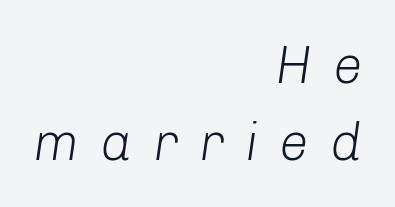
Q: Is the text bold? A: No.
Q: Is the text italic (slanted)? A: Yes, it leans right by about 8 degrees.
Q: Is the text underlined? A: No.
Q: How is the paragraph aligned? A: Right-aligned.
Q: Is the spacing between letters normal or unusually wide? A: Unusually wide.
Q: Is the spacing between lines tight, normal or loose? A: Normal.
Q: Width (condensed, normal, or wide)? A: Normal.
Q: Stroke contrast? A: Low.
Q: x-height? A: Medium.
Q: Monospaced? A: No.
